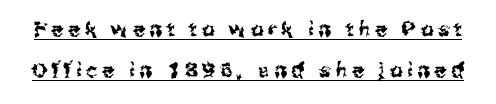
Posture: vertical. The string is rendered with underlining switched on. The passage shown stacks its lines with a broad gap. Tracking value appears strongly positive — letters spread wide.
